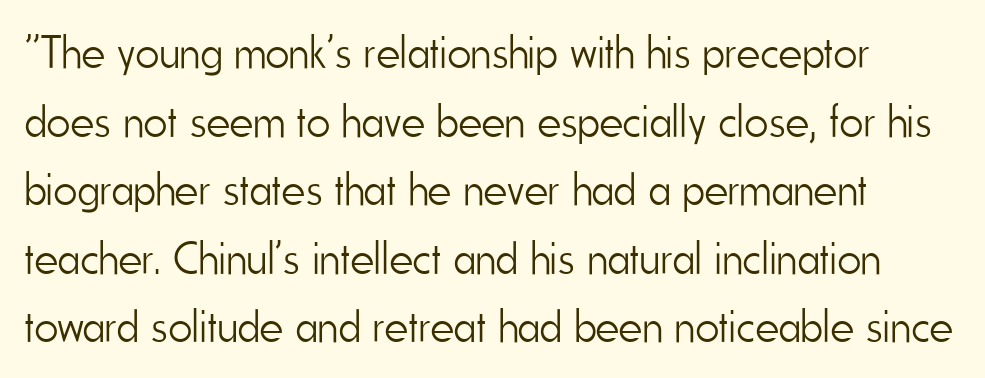
Q: Is the text bold? A: No.
Q: Is the text italic (slanted)? A: No, it is upright.
Q: Is the typeface a serif or a sans-serif typeface? A: Sans-serif.
Q: Is the text underlined? A: No.
Q: How is the paragraph aligned? A: Left-aligned.
Q: Is the spacing between letters normal or unusually wide? A: Normal.
Q: Is the spacing between lines tight, normal or loose? A: Normal.
Q: Width (condensed, normal, or wide)? A: Condensed.
Q: Stroke contrast? A: Low.
Q: x-height? A: Small.
Q: Monospaced? A: No.
